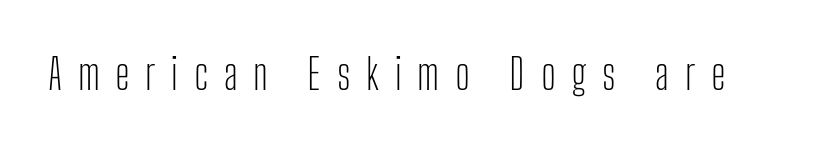
Q: Is the text bold? A: No.
Q: Is the text italic (slanted)? A: No, it is upright.
Q: Is the typeface a serif or a sans-serif typeface? A: Sans-serif.
Q: Is the text underlined? A: No.
Q: Is the spacing between letters normal or unusually wide? A: Unusually wide.
Q: Width (condensed, normal, or wide)? A: Condensed.
Q: Stroke contrast? A: Low.
Q: x-height? A: Medium.
Q: Monospaced? A: No.
